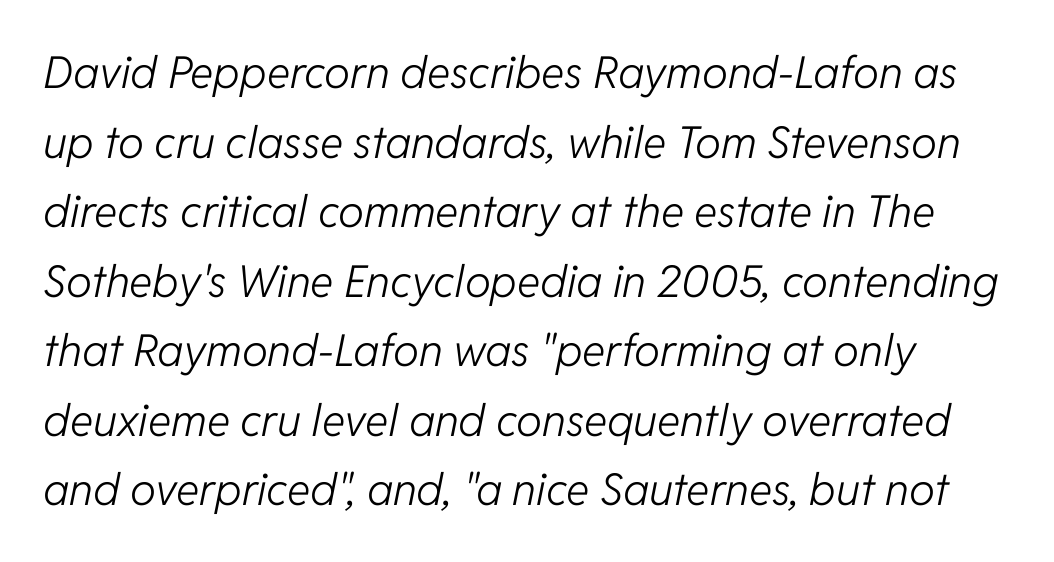
The image shows 44 px light type, italic (leaning right); set normal line spacing (1.58x), normal letter spacing, not underlined; low stroke contrast and a medium x-height.
